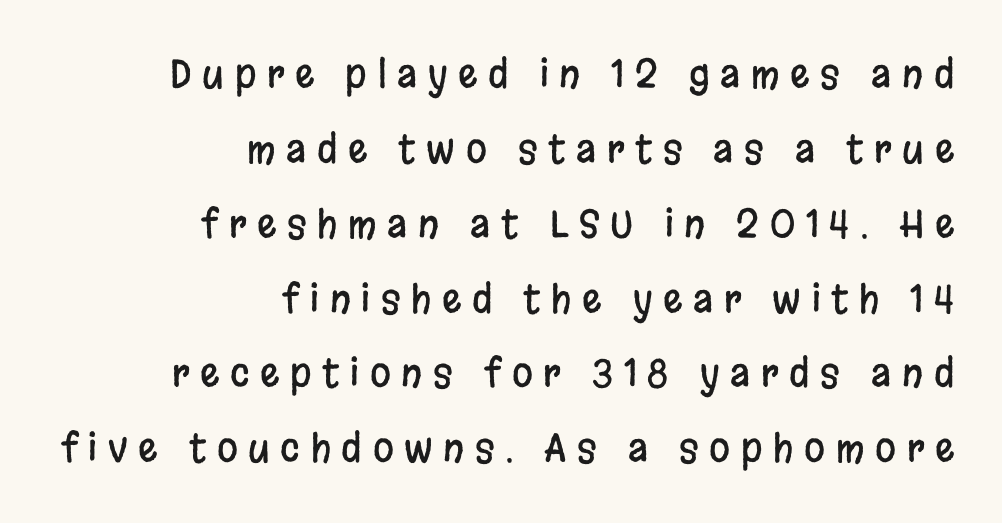
You could only call the tracking loose — the letters float apart. Which margin do the lines hug? The right one — the left edge is uneven. Compared with typical paragraphs, the rows here are farther apart. The axis of the letterforms is exactly vertical. Plain, unruled lines of type. Examine the stroke ends and you'll find no serifs.
